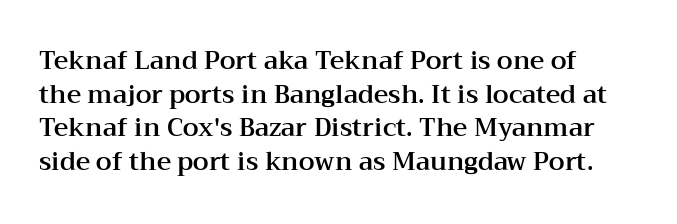
{"italic": "no", "underline": "no", "align": "left", "line_spacing": "normal", "line_spacing_ratio": 1.35, "letter_spacing": "normal", "letter_spacing_em": 0.0, "glyph_px": 25}
